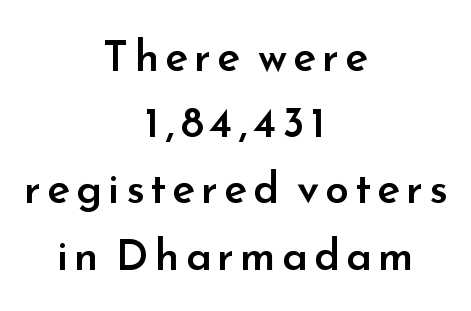
{"serif": "no", "italic": "no", "bold": "semi", "weight": "semibold", "width": "normal", "stroke_contrast": "low", "x_height": "small", "monospaced": "no", "underline": "no", "align": "center", "line_spacing": "normal", "line_spacing_ratio": 1.54, "glyph_px": 43}
